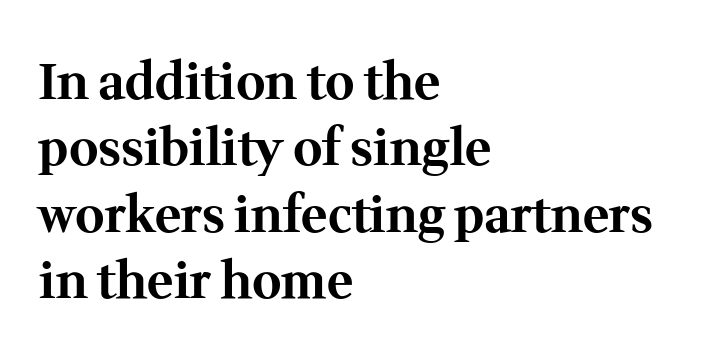
The image shows 50 px bold serif type, upright; set left-aligned, normal line spacing (1.33x), normal letter spacing, not underlined; medium stroke contrast and a medium x-height.
